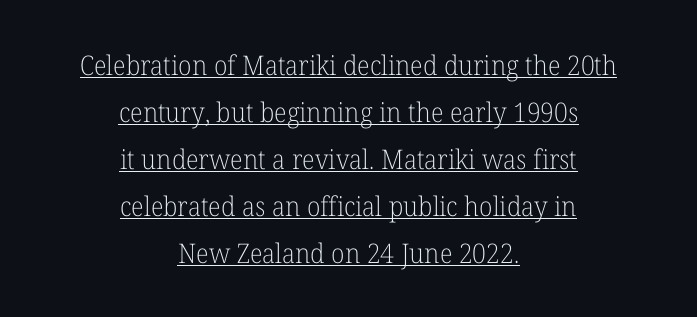
Q: Is the text bold? A: No.
Q: Is the text italic (slanted)? A: No, it is upright.
Q: Is the text underlined? A: Yes.
Q: How is the paragraph aligned? A: Centered.
Q: Is the spacing between letters normal or unusually wide? A: Normal.
